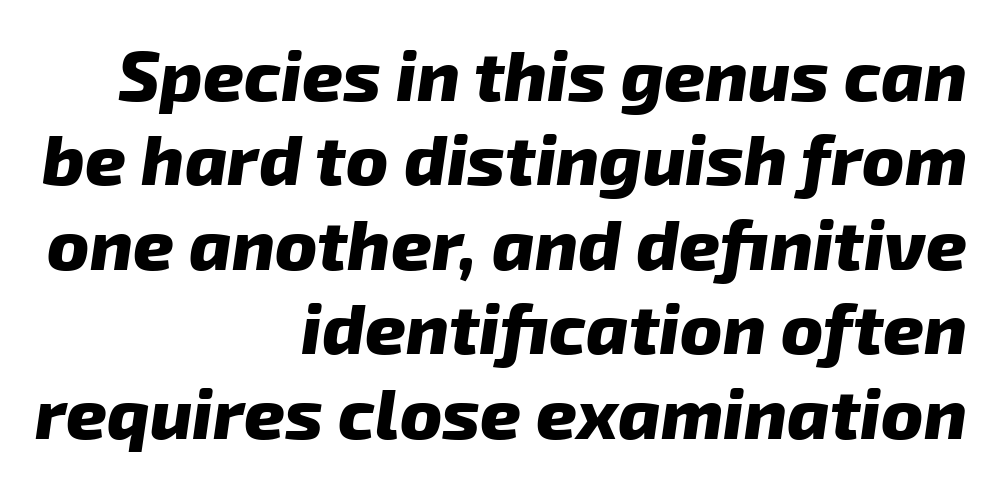
These lines stack with their right ends in a neat column. Check under the words: just untouched page. Is this a sans? Yes — the strokes have no serifs. Pretty heavy lettering here — definitely bold. A typesetter would call this zero additional tracking. Note the varied advance widths — an 'i' is clearly narrower than an 'm'.
